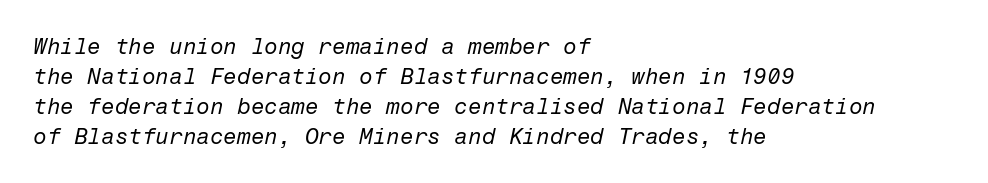
Q: Is the text bold? A: No.
Q: Is the text italic (slanted)? A: Yes, it leans right by about 12 degrees.
Q: Is the text underlined? A: No.
Q: How is the paragraph aligned? A: Left-aligned.
Q: Is the spacing between letters normal or unusually wide? A: Normal.
Q: Is the spacing between lines tight, normal or loose? A: Normal.
